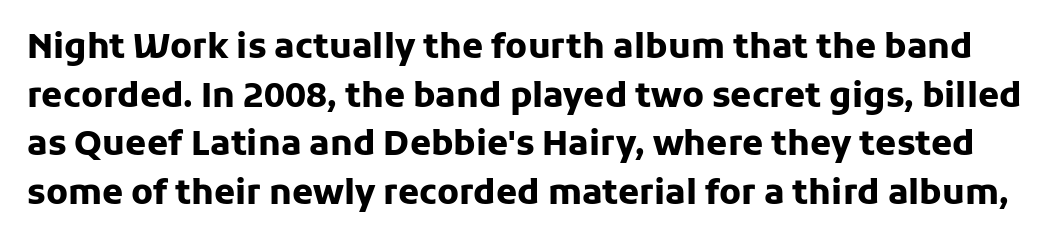
Q: Is the text bold? A: Yes.
Q: Is the text italic (slanted)? A: No, it is upright.
Q: Is the typeface a serif or a sans-serif typeface? A: Sans-serif.
Q: Is the text underlined? A: No.
Q: Is the spacing between letters normal or unusually wide? A: Normal.
Q: Is the spacing between lines tight, normal or loose? A: Normal.
Q: Width (condensed, normal, or wide)? A: Normal.
Q: Stroke contrast? A: Low.
Q: x-height? A: Medium.
Q: Monospaced? A: No.
